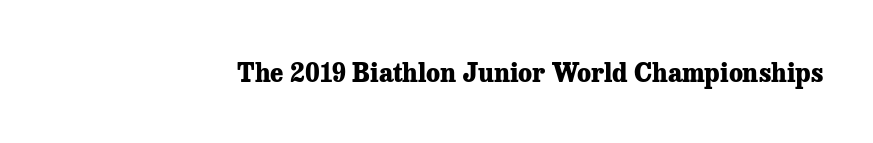
The image shows 25 px bold type, upright; set normal letter spacing, not underlined.
